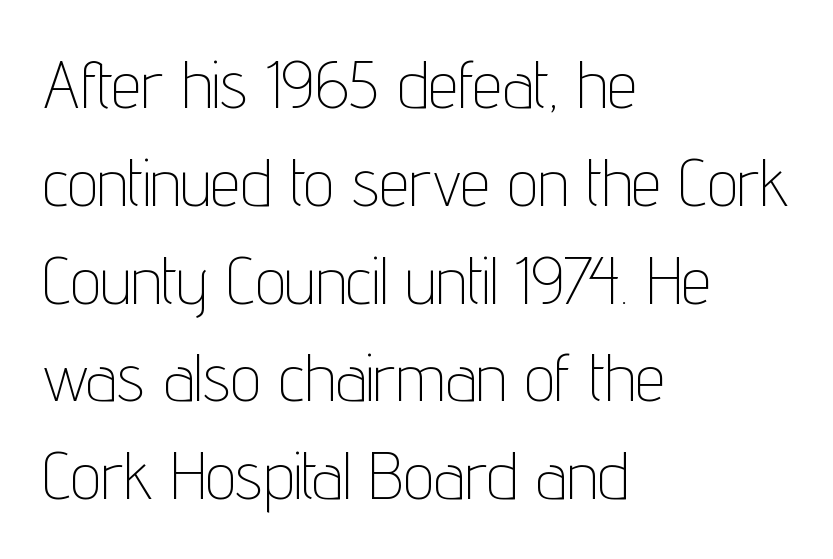
Q: Is the text bold? A: No.
Q: Is the text italic (slanted)? A: No, it is upright.
Q: Is the typeface a serif or a sans-serif typeface? A: Sans-serif.
Q: Is the text underlined? A: No.
Q: How is the paragraph aligned? A: Left-aligned.
Q: Is the spacing between letters normal or unusually wide? A: Normal.
Q: Is the spacing between lines tight, normal or loose? A: Normal.
Q: Width (condensed, normal, or wide)? A: Condensed.
Q: Stroke contrast? A: Low.
Q: x-height? A: Medium.
Q: Monospaced? A: No.
